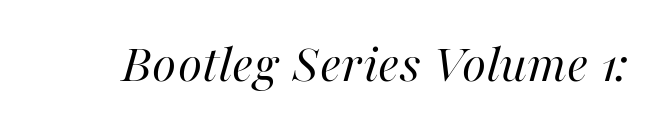
Is the stroke heavy? The answer is a plain regular-or-lighter. The gap between lines stays unmarked. Inter-character spacing is left at the font's built-in metrics. Do the characters align in a grid? No, the font is proportional. Would a proofreader flag this as italicized? Yes.
